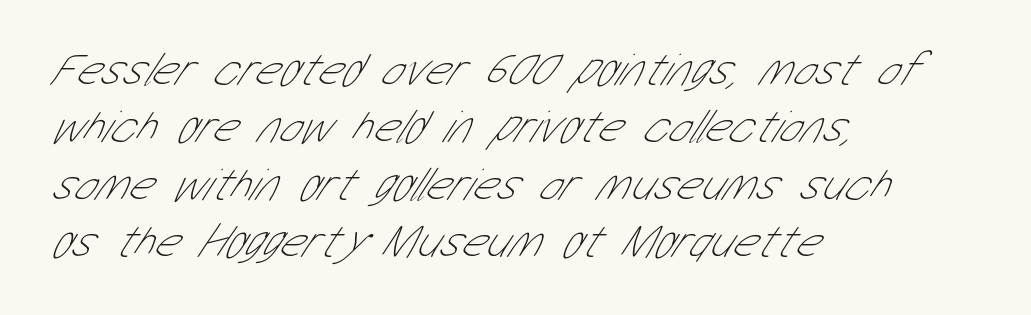
Q: Is the text bold? A: No.
Q: Is the typeface a serif or a sans-serif typeface? A: Sans-serif.
Q: Is the text underlined? A: No.
Q: How is the paragraph aligned? A: Left-aligned.
Q: Is the spacing between letters normal or unusually wide? A: Normal.
Q: Width (condensed, normal, or wide)? A: Condensed.
Q: Stroke contrast? A: Low.
Q: x-height? A: Medium.
Q: Monospaced? A: No.
